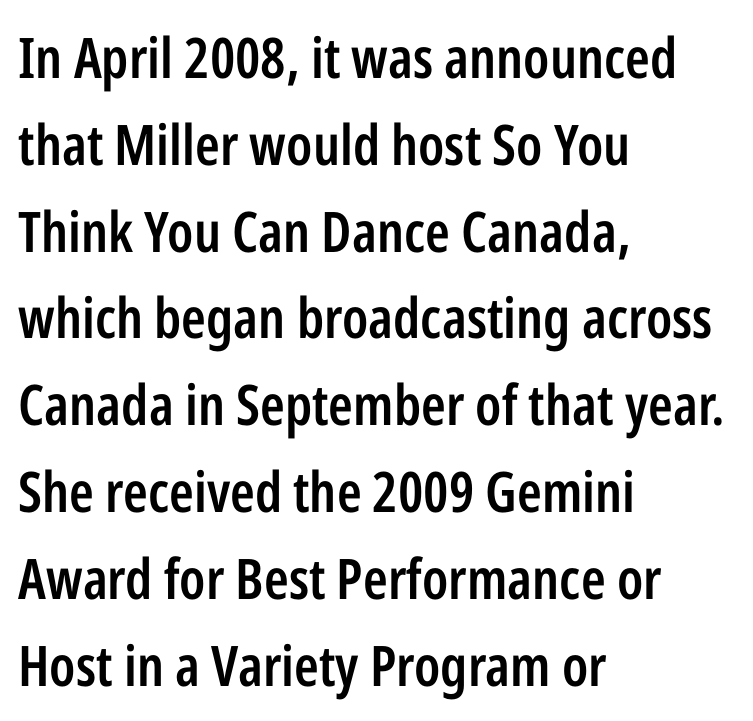
Q: Is the text bold? A: Semi-bold.
Q: Is the text italic (slanted)? A: No, it is upright.
Q: Is the typeface a serif or a sans-serif typeface? A: Sans-serif.
Q: Is the text underlined? A: No.
Q: How is the paragraph aligned? A: Left-aligned.
Q: Is the spacing between letters normal or unusually wide? A: Normal.
Q: Is the spacing between lines tight, normal or loose? A: Normal.
Q: Width (condensed, normal, or wide)? A: Condensed.
Q: Stroke contrast? A: Low.
Q: x-height? A: Medium.
Q: Monospaced? A: No.
